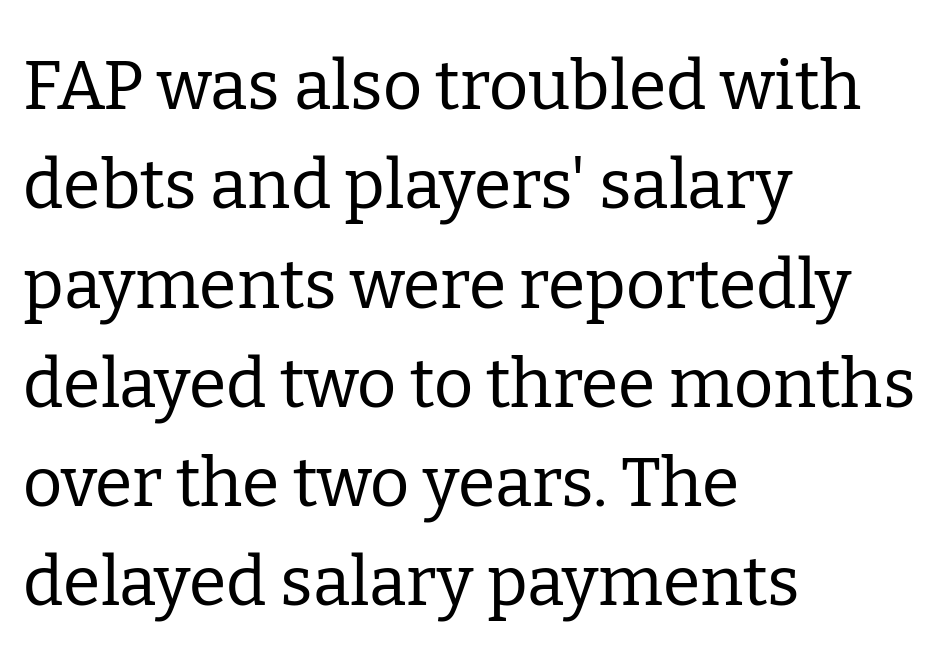
The typesetting does not lean heavy: it is not bold. Character widths vary here, with narrow letters taking less room than wide ones. The font's upright variant was chosen for this text. Layout note: lines flush left.
